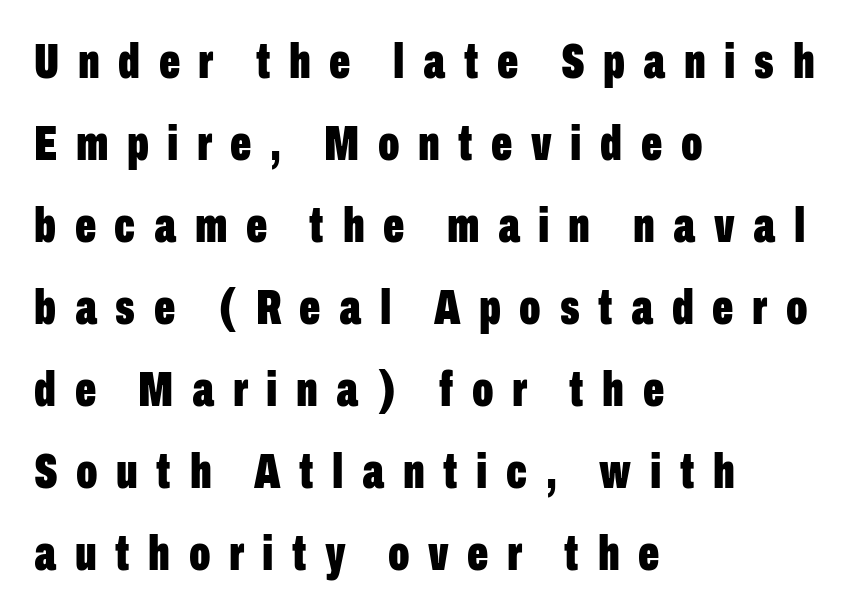
Q: Is the text bold? A: Yes.
Q: Is the text italic (slanted)? A: No, it is upright.
Q: Is the typeface a serif or a sans-serif typeface? A: Sans-serif.
Q: Is the text underlined? A: No.
Q: How is the paragraph aligned? A: Left-aligned.
Q: Is the spacing between letters normal or unusually wide? A: Unusually wide.
Q: Is the spacing between lines tight, normal or loose? A: Normal.
Q: Width (condensed, normal, or wide)? A: Condensed.
Q: Stroke contrast? A: Low.
Q: x-height? A: Medium.
Q: Monospaced? A: No.
